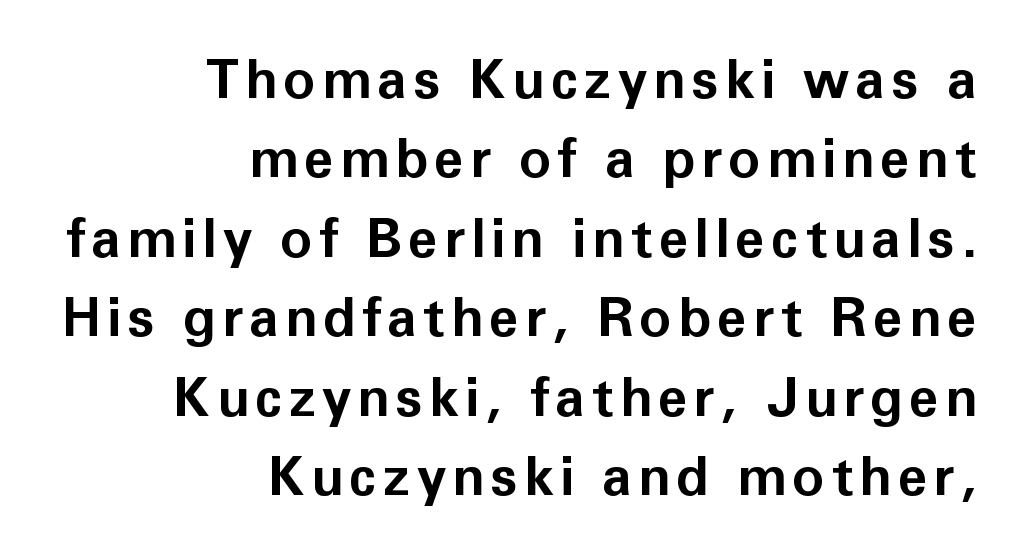
Typographic density is high because the face is bold. Ascenders rise straight up at ninety degrees. Stroke terminals: plain, sans-serif. If you drew a ruler down the right edge, every line would touch it. Clear beneath every line of the passage.
